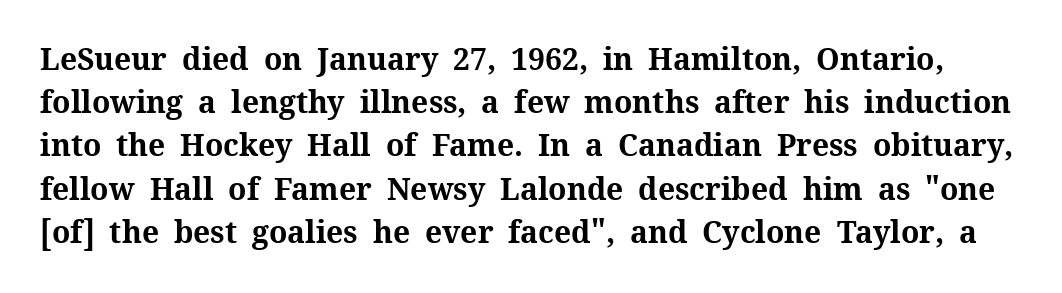
The image shows 30 px bold serif type, upright; set normal line spacing (1.44x), normal letter spacing, not underlined; medium stroke contrast and a medium x-height.
